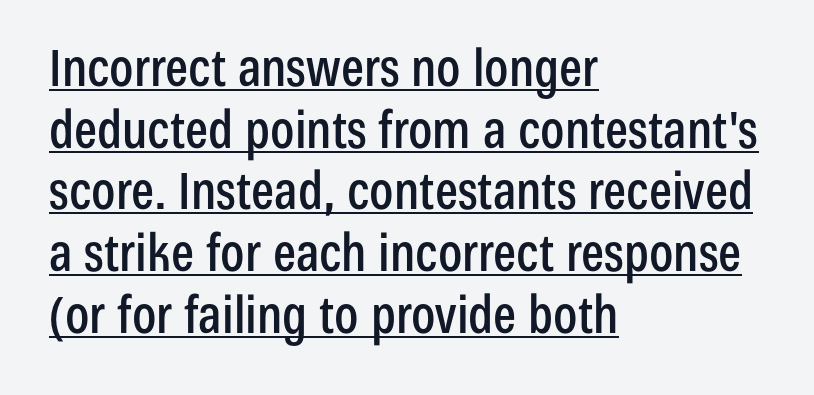
These lines stack with their left ends in a neat column. Character widths vary here, with narrow letters taking less room than wide ones. Honestly, the letter spacing is just normal — you wouldn't notice it. Underlined type. This sample uses a sans-serif face.
